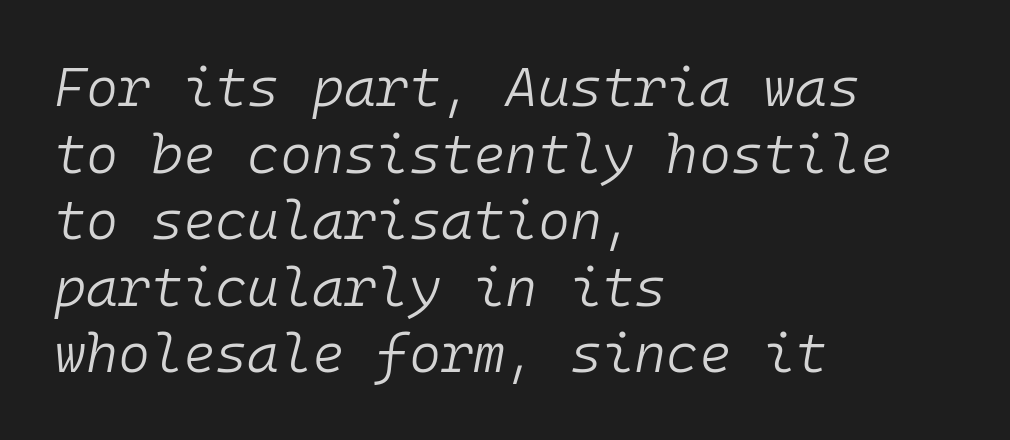
The image shows 55 px light type, italic (leaning right), monospaced; set left-aligned, line spacing 1.21x, normal letter spacing, not underlined; low stroke contrast and a medium x-height.
